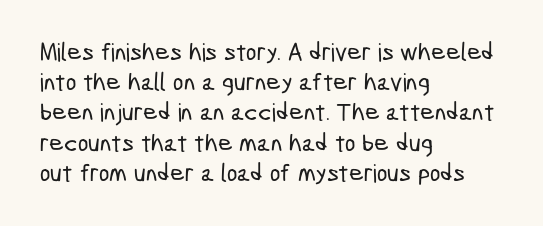
Q: Is the text underlined? A: No.
Q: How is the paragraph aligned? A: Left-aligned.
Q: Is the spacing between letters normal or unusually wide? A: Normal.
